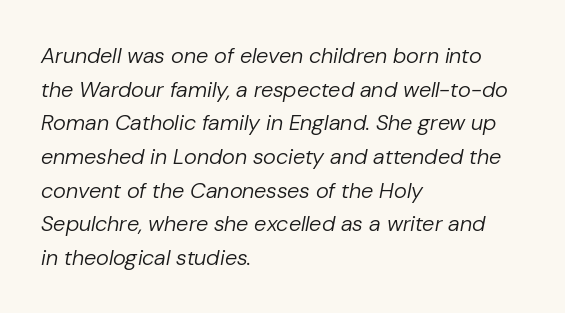
Q: Is the text bold? A: No.
Q: Is the text italic (slanted)? A: Yes, it leans right by about 10 degrees.
Q: Is the text underlined? A: No.
Q: How is the paragraph aligned? A: Left-aligned.
Q: Is the spacing between letters normal or unusually wide? A: Normal.
Q: Is the spacing between lines tight, normal or loose? A: Normal.
